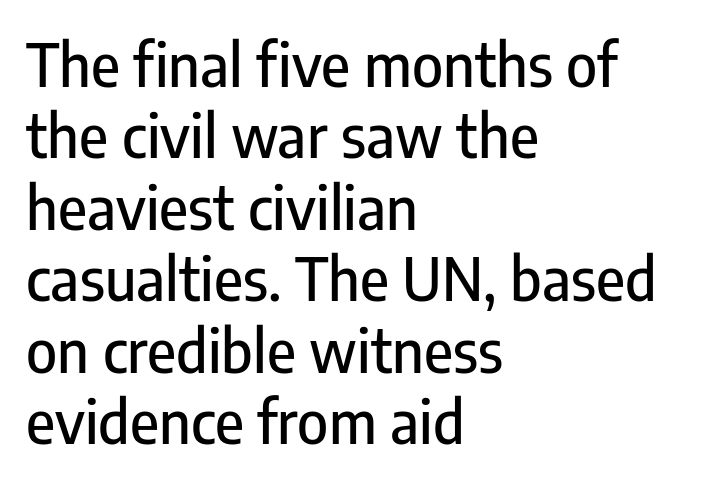
The image shows 59 px condensed sans-serif type, upright; set left-aligned, line spacing 1.21x, normal letter spacing, not underlined; low stroke contrast and a medium x-height.
